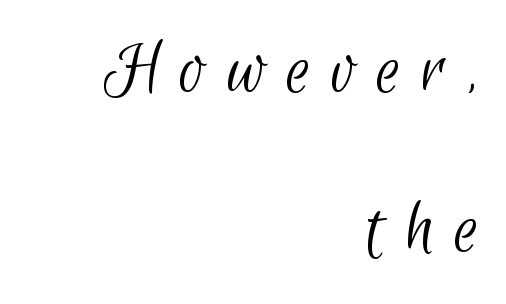
Vertical spacing — loose. Visually the block forms a straight wall on the right and a jagged coastline on the left. What kind of face is this? One without serifs — a sans. The letters are spread apart with noticeably loose tracking.
